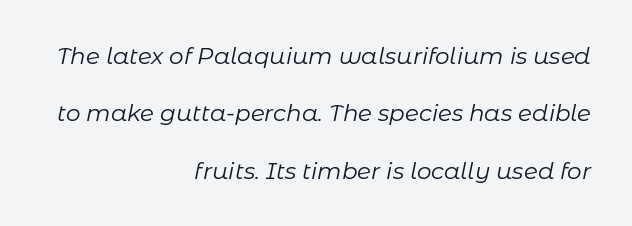
Q: Is the text bold? A: No.
Q: Is the text italic (slanted)? A: Yes, it leans right by about 11 degrees.
Q: Is the text underlined? A: No.
Q: How is the paragraph aligned? A: Right-aligned.
Q: Is the spacing between letters normal or unusually wide? A: Normal.
Q: Is the spacing between lines tight, normal or loose? A: Loose.
